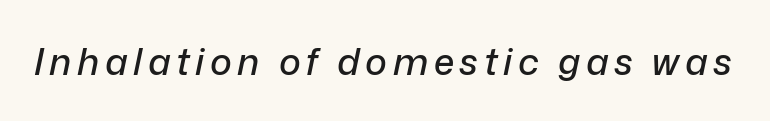
{"italic": "yes", "lean": "right", "slant_degrees": 12, "width": "normal", "stroke_contrast": "low", "x_height": "medium", "monospaced": "no", "underline": "no", "glyph_px": 37}
